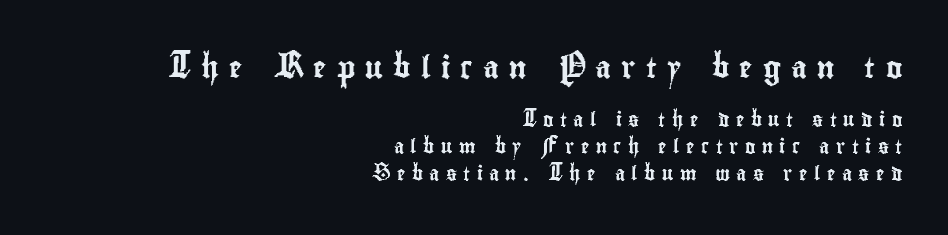
The image shows 22 px text type, upright; set right-aligned, loose line spacing (1.93x), unusually wide letter spacing (+0.46 em), not underlined; the first (top) block is 1.57x larger.
